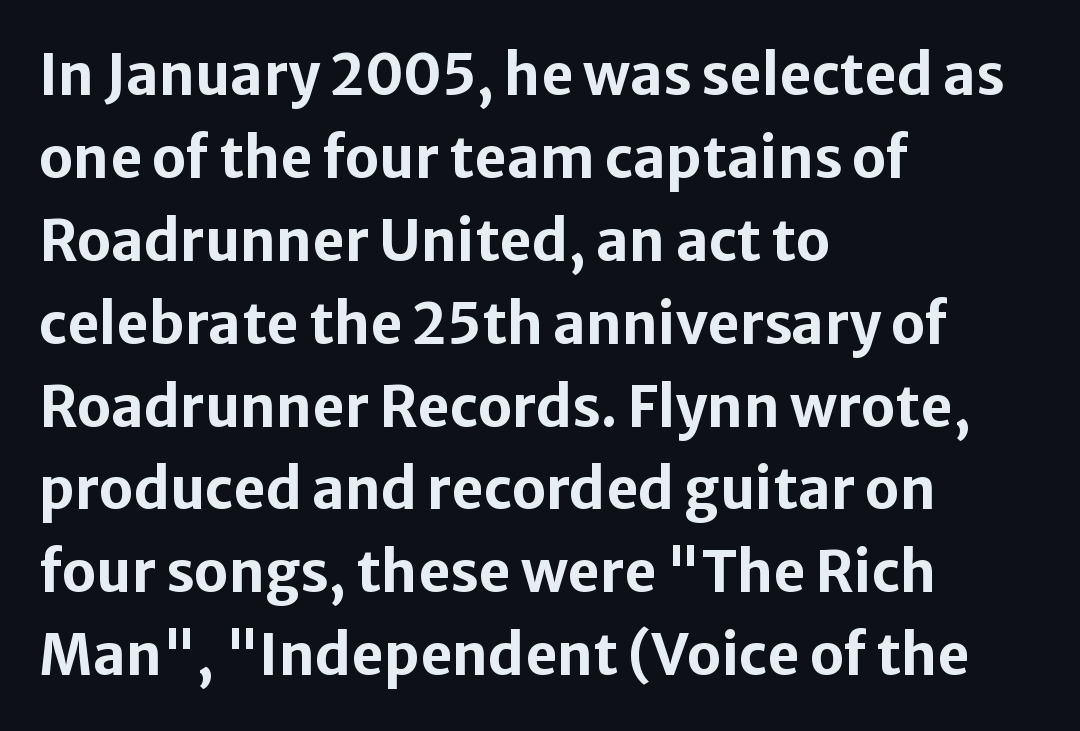
The image shows 56 px bold sans-serif type, upright; set left-aligned, normal line spacing (1.48x), normal letter spacing, not underlined; low stroke contrast and a medium x-height.
